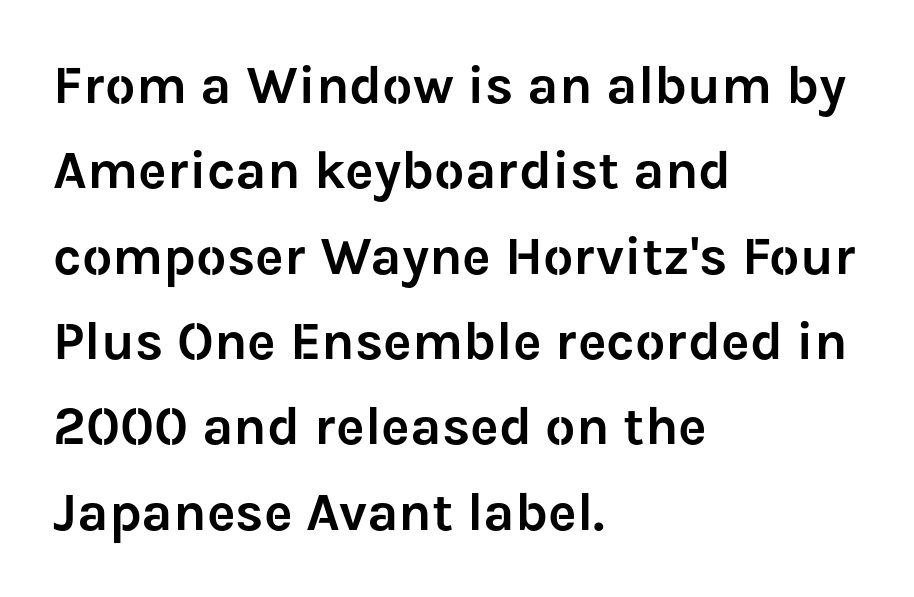
Normally led — the rows are evenly, conventionally spaced. The foot of each line stays bare and open. Looks like regular typesetting: each glyph gets only the width it needs. The specimen reads as upright at a glance.
